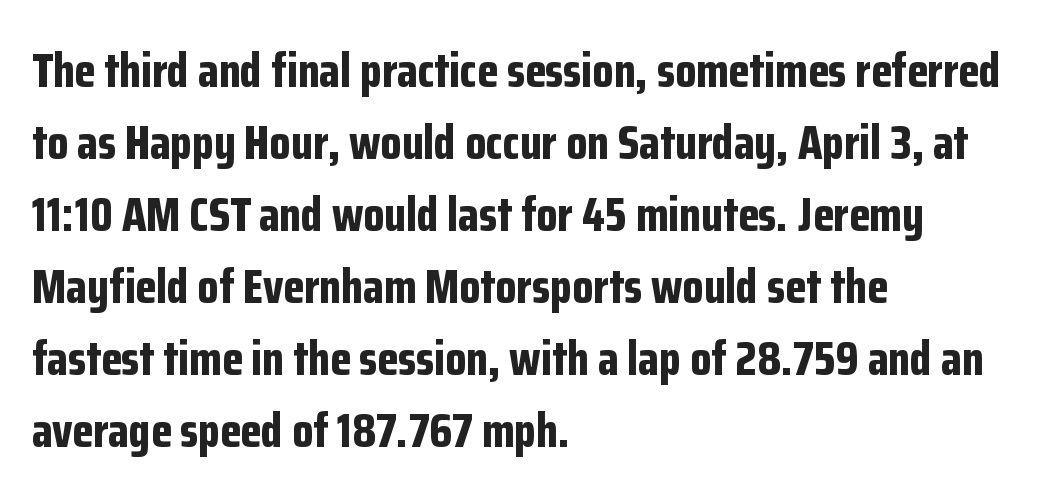
Visually the block forms a straight wall on the left and a jagged coastline on the right. Horizontal bands of white between lines are of average thickness. The lettering stays uniformly vertical, giving the passage a roman look. Short note: letters normally spaced.
